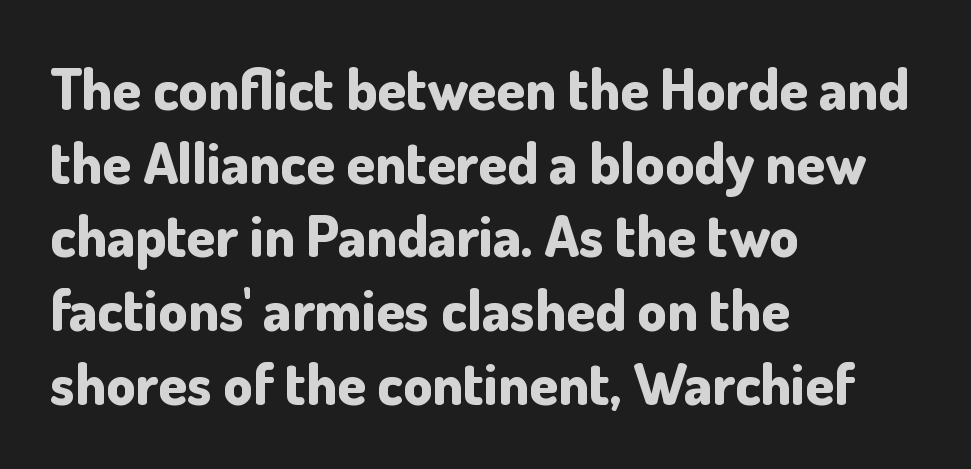
The image shows 58 px bold sans-serif type, upright; set left-aligned, normal line spacing (1.27x), normal letter spacing, not underlined; low stroke contrast and a small x-height.
